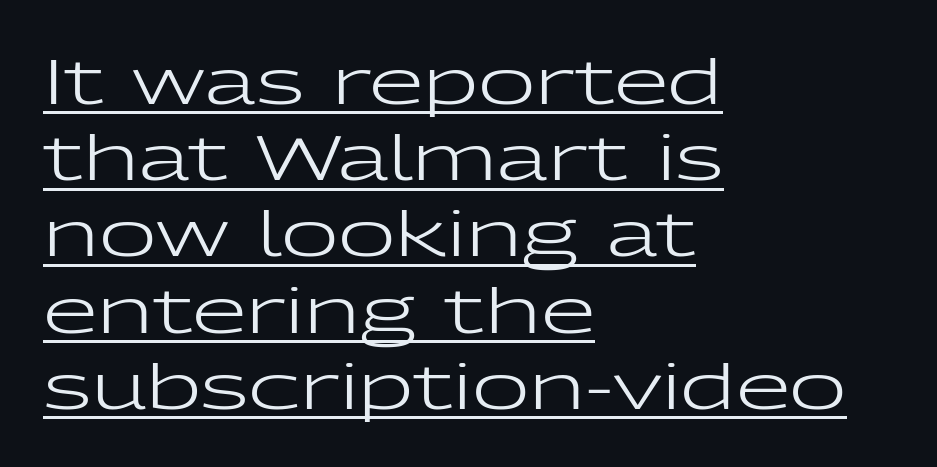
{"serif": "no", "italic": "no", "bold": "no", "weight": "regular", "width": "wide", "stroke_contrast": "low", "x_height": "medium", "monospaced": "no", "underline": "yes", "align": "left", "line_spacing_ratio": 1.21, "letter_spacing": "normal", "letter_spacing_em": 0.0, "glyph_px": 63}
